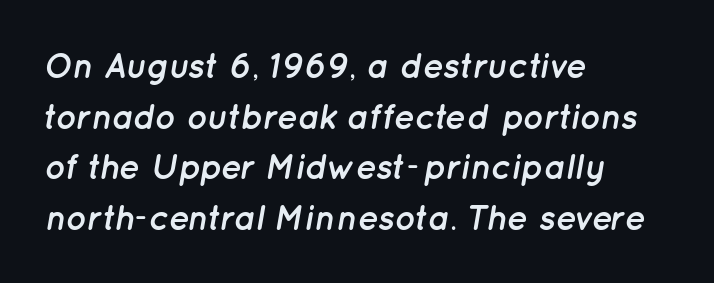
{"italic": "yes", "lean": "right", "slant_degrees": 12, "bold": "yes", "weight": "semibold", "width": "normal", "stroke_contrast": "low", "x_height": "medium", "monospaced": "no", "underline": "no", "align": "left", "line_spacing": "normal", "line_spacing_ratio": 1.45, "letter_spacing": "normal", "letter_spacing_em": 0.0, "glyph_px": 35}
